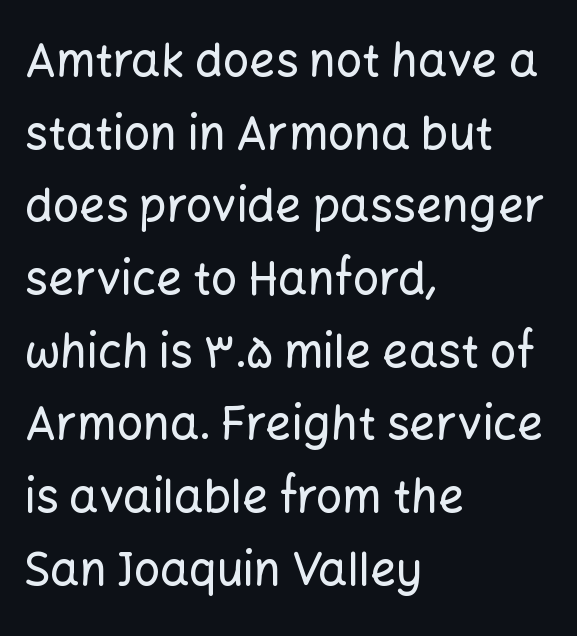
The image shows 46 px sans-serif type, upright; set left-aligned, normal line spacing (1.58x), normal letter spacing, not underlined; low stroke contrast and a medium x-height.
